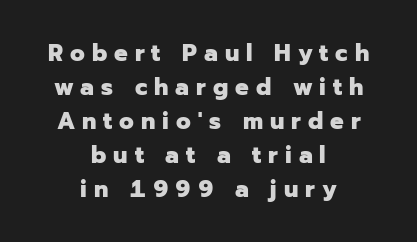
{"italic": "no", "bold": "yes", "underline": "no", "align": "center", "line_spacing": "normal", "line_spacing_ratio": 1.42, "letter_spacing": "wide", "letter_spacing_em": 0.29, "glyph_px": 24}
